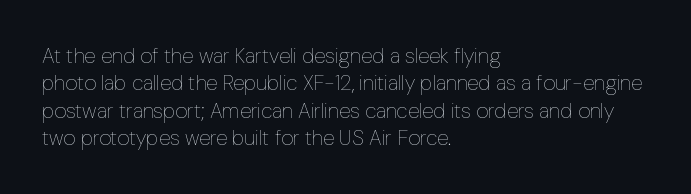
Q: Is the text bold? A: No.
Q: Is the text italic (slanted)? A: No, it is upright.
Q: Is the text underlined? A: No.
Q: How is the paragraph aligned? A: Left-aligned.
Q: Is the spacing between letters normal or unusually wide? A: Normal.
Q: Is the spacing between lines tight, normal or loose? A: Normal.
